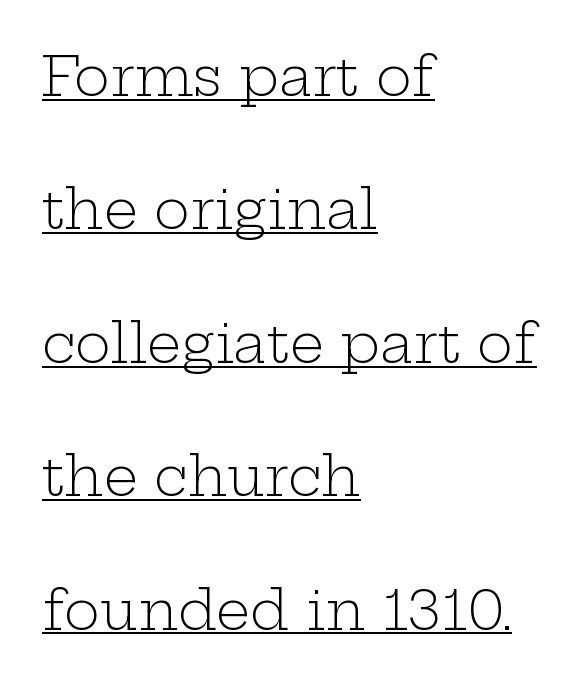
The image shows 54 px light, wide serif type, upright; set left-aligned, loose line spacing (2.47x), normal letter spacing, underlined; low stroke contrast and a medium x-height.
